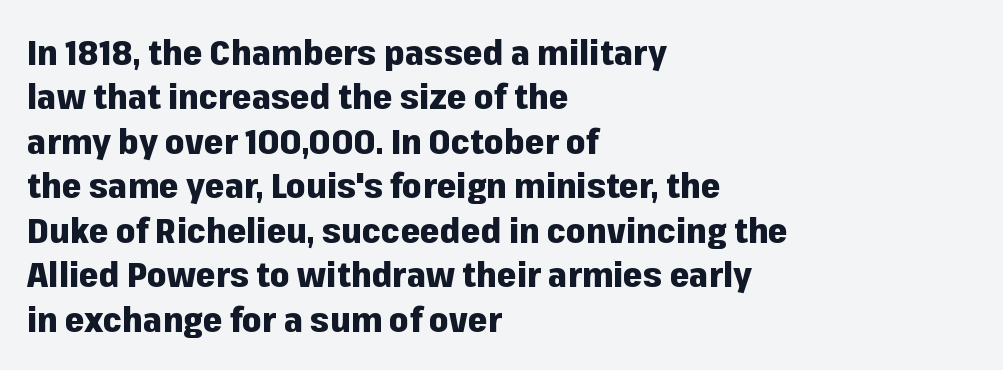
Q: Is the text bold? A: Yes.
Q: Is the text italic (slanted)? A: No, it is upright.
Q: Is the typeface a serif or a sans-serif typeface? A: Sans-serif.
Q: Is the text underlined? A: No.
Q: How is the paragraph aligned? A: Left-aligned.
Q: Is the spacing between letters normal or unusually wide? A: Normal.
Q: Is the spacing between lines tight, normal or loose? A: Normal.
Q: Width (condensed, normal, or wide)? A: Normal.
Q: Stroke contrast? A: Low.
Q: x-height? A: Medium.
Q: Monospaced? A: No.
